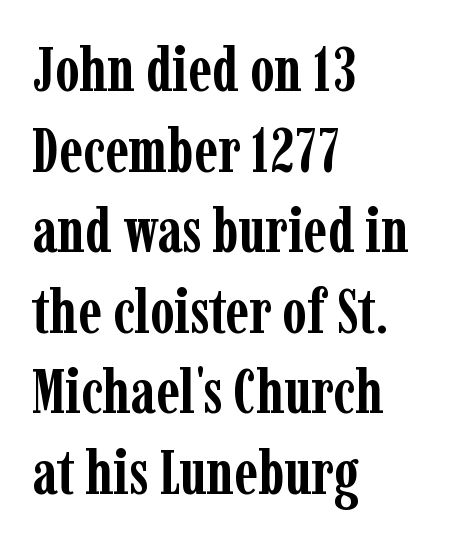
Q: Is the text bold? A: Yes.
Q: Is the text italic (slanted)? A: No, it is upright.
Q: Is the typeface a serif or a sans-serif typeface? A: Serif.
Q: Is the text underlined? A: No.
Q: How is the paragraph aligned? A: Left-aligned.
Q: Is the spacing between letters normal or unusually wide? A: Normal.
Q: Is the spacing between lines tight, normal or loose? A: Normal.
Q: Width (condensed, normal, or wide)? A: Condensed.
Q: Stroke contrast? A: Low.
Q: x-height? A: Medium.
Q: Monospaced? A: No.
